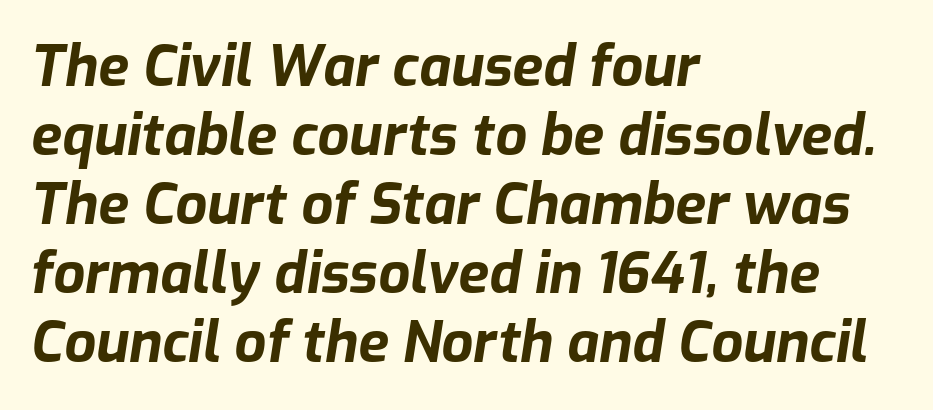
{"italic": "yes", "lean": "right", "slant_degrees": 9, "bold": "yes", "weight": "bold", "width": "normal", "stroke_contrast": "low", "x_height": "medium", "monospaced": "no", "underline": "no", "align": "left", "line_spacing_ratio": 1.23, "letter_spacing": "normal", "letter_spacing_em": 0.0, "glyph_px": 56}
